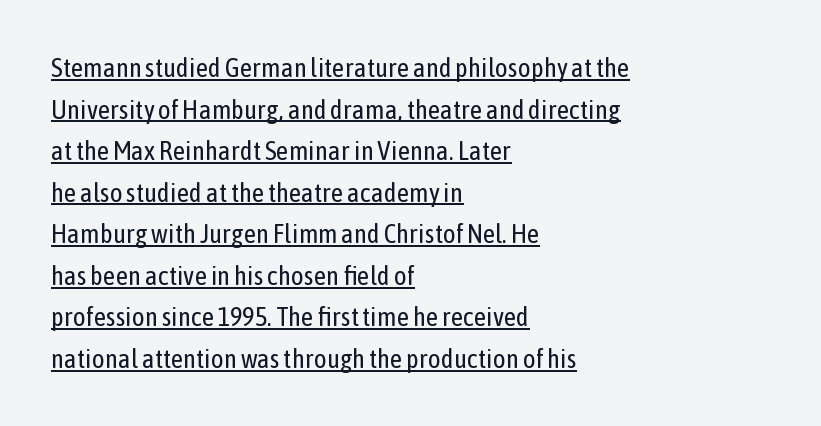
Q: Is the text bold? A: No.
Q: Is the text italic (slanted)? A: No, it is upright.
Q: Is the text underlined? A: Yes.
Q: How is the paragraph aligned? A: Left-aligned.
Q: Is the spacing between letters normal or unusually wide? A: Normal.
Q: Is the spacing between lines tight, normal or loose? A: Normal.
